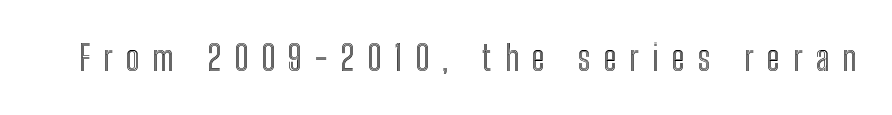
{"italic": "no", "width": "condensed", "x_height": "medium", "monospaced": "no", "underline": "no", "letter_spacing": "wide", "letter_spacing_em": 0.37, "glyph_px": 35}
